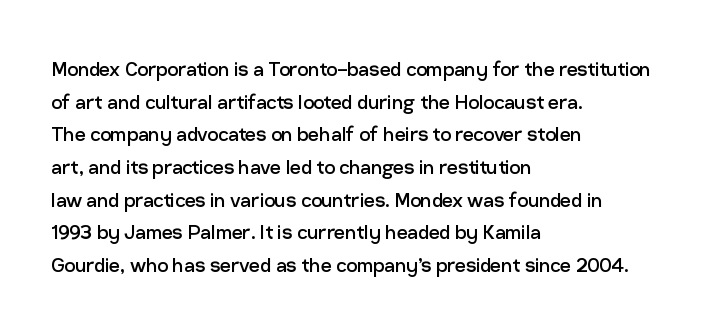
The image shows 24 px text type, upright; set left-aligned, normal line spacing (1.36x), normal letter spacing, not underlined.
